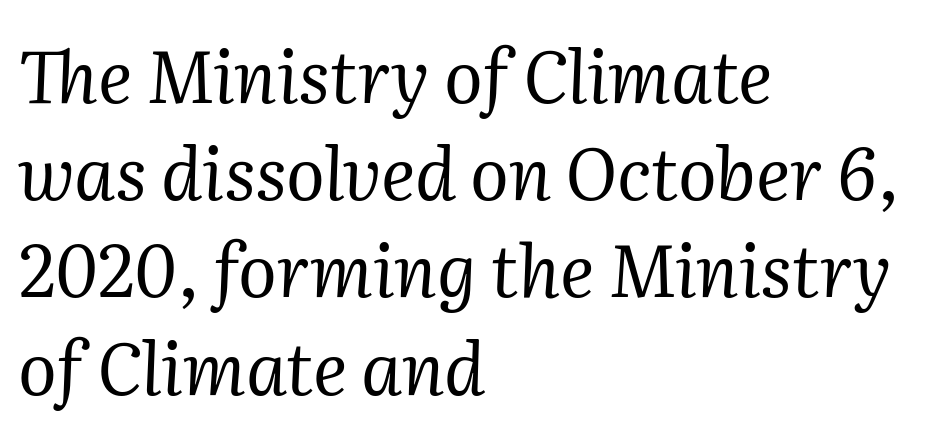
Q: Is the text bold? A: No.
Q: Is the text italic (slanted)? A: Yes, it leans right by about 2 degrees.
Q: Is the typeface a serif or a sans-serif typeface? A: Serif.
Q: Is the text underlined? A: No.
Q: How is the paragraph aligned? A: Left-aligned.
Q: Is the spacing between letters normal or unusually wide? A: Normal.
Q: Is the spacing between lines tight, normal or loose? A: Normal.
Q: Width (condensed, normal, or wide)? A: Normal.
Q: Stroke contrast? A: Medium.
Q: x-height? A: Medium.
Q: Monospaced? A: No.
